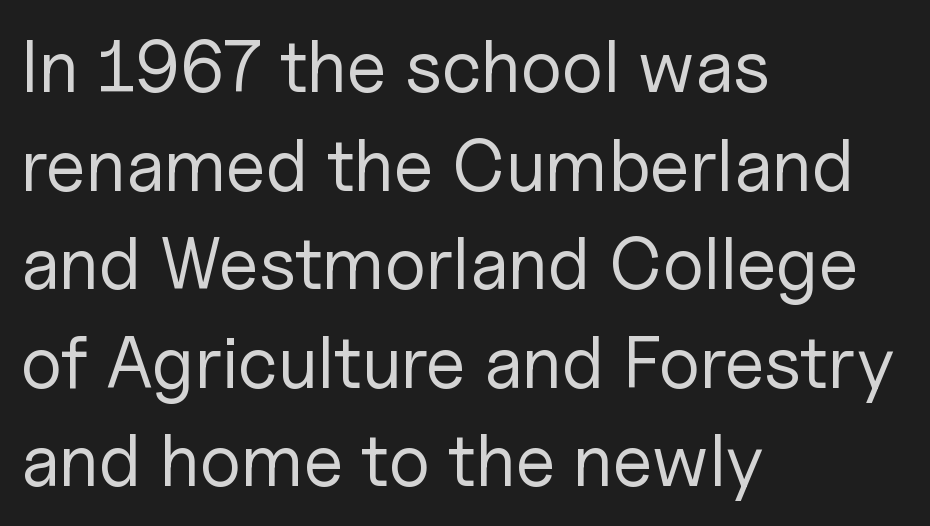
Honestly, there is no underline to notice here at all. In terms of leading, this rendering sits right in the middle. Casual observation: everything's shoved over to the left. Regarding serifs, this sample does without them. The letters advance in unequal steps, a hallmark of proportional type. Standard letterfit; no display-style spreading of the glyphs.
